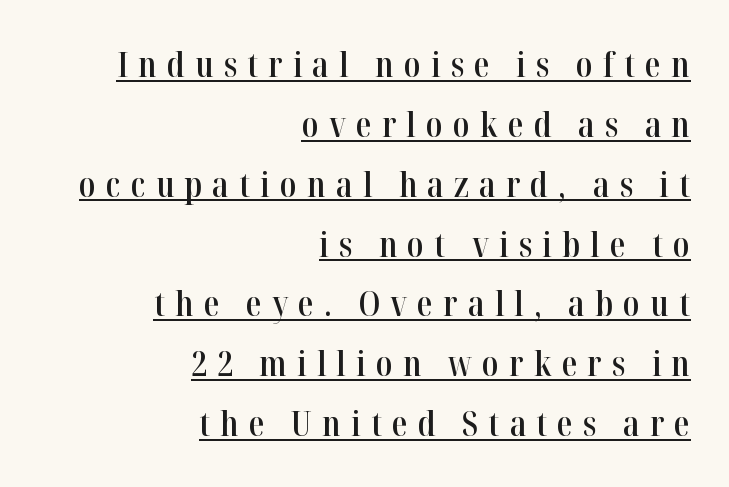
{"serif": "yes", "italic": "no", "bold": "semi", "weight": "semibold", "width": "condensed", "stroke_contrast": "high", "x_height": "medium", "monospaced": "no", "underline": "yes", "align": "right", "line_spacing_ratio": 1.71, "letter_spacing": "wide", "letter_spacing_em": 0.29, "glyph_px": 35}
